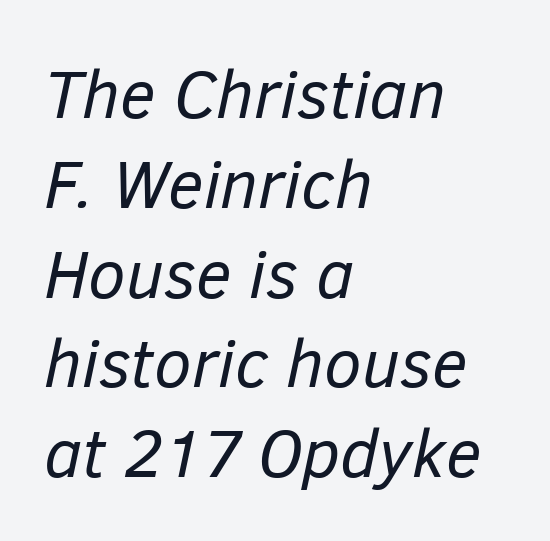
{"italic": "yes", "lean": "right", "slant_degrees": 12, "bold": "no", "weight": "regular", "width": "normal", "stroke_contrast": "low", "x_height": "medium", "monospaced": "no", "underline": "no", "align": "left", "line_spacing": "normal", "line_spacing_ratio": 1.32, "letter_spacing": "normal", "letter_spacing_em": 0.0, "glyph_px": 68}
